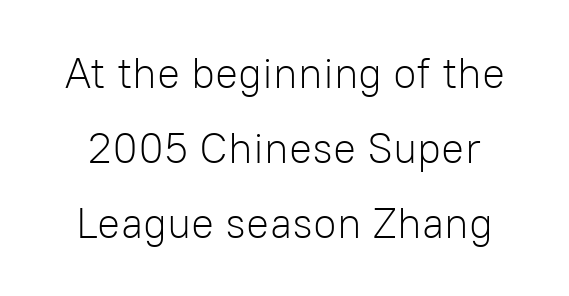
Q: Is the text bold? A: No.
Q: Is the text italic (slanted)? A: No, it is upright.
Q: Is the typeface a serif or a sans-serif typeface? A: Sans-serif.
Q: Is the text underlined? A: No.
Q: Is the spacing between letters normal or unusually wide? A: Normal.
Q: Width (condensed, normal, or wide)? A: Normal.
Q: Stroke contrast? A: Low.
Q: x-height? A: Medium.
Q: Monospaced? A: No.
